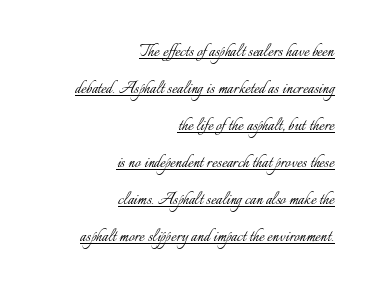
{"bold": "no", "underline": "yes", "align": "right", "line_spacing_ratio": 1.85, "letter_spacing": "normal", "letter_spacing_em": 0.0, "glyph_px": 20}
